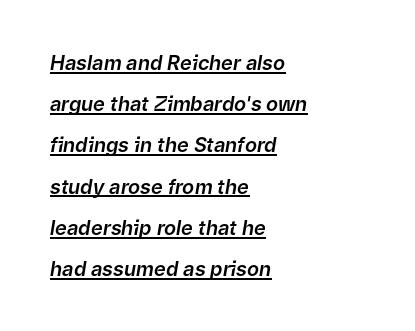
Q: Is the text italic (slanted)? A: Yes, it leans right by about 9 degrees.
Q: Is the text underlined? A: Yes.
Q: How is the paragraph aligned? A: Left-aligned.
Q: Is the spacing between letters normal or unusually wide? A: Normal.
Q: Is the spacing between lines tight, normal or loose? A: Loose.
